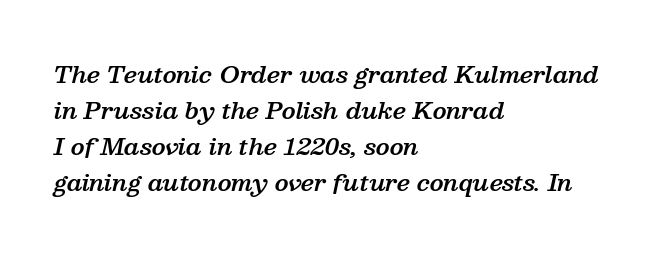
The image shows 23 px text type, italic (leaning right); set left-aligned, normal line spacing (1.56x), normal letter spacing, not underlined.
